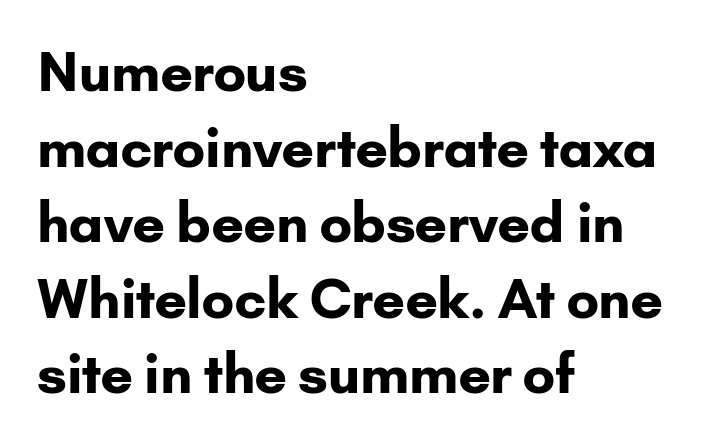
Each letter's strokes conclude bluntly, with no projecting serifs. The rendering uses natural spacing where letterforms have individual widths. Is the type bold? Yes — the strokes are clearly thick and heavy. Italic? Not at all — the glyphs are vertical. What's the leading like? Ordinary, nothing unusual. Glyph-to-glyph distance matches everyday printed text.
